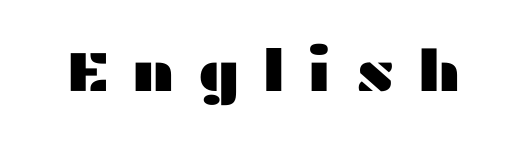
{"serif": "no", "italic": "no", "width": "wide", "stroke_contrast": "medium", "x_height": "medium", "monospaced": "no", "underline": "no", "letter_spacing": "wide", "letter_spacing_em": 0.39, "glyph_px": 57}
